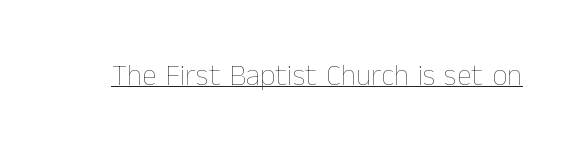
Q: Is the text bold? A: No.
Q: Is the text italic (slanted)? A: No, it is upright.
Q: Is the text underlined? A: Yes.
Q: Is the spacing between letters normal or unusually wide? A: Normal.
Q: Width (condensed, normal, or wide)? A: Normal.
Q: Stroke contrast? A: Low.
Q: x-height? A: Medium.
Q: Monospaced? A: No.
